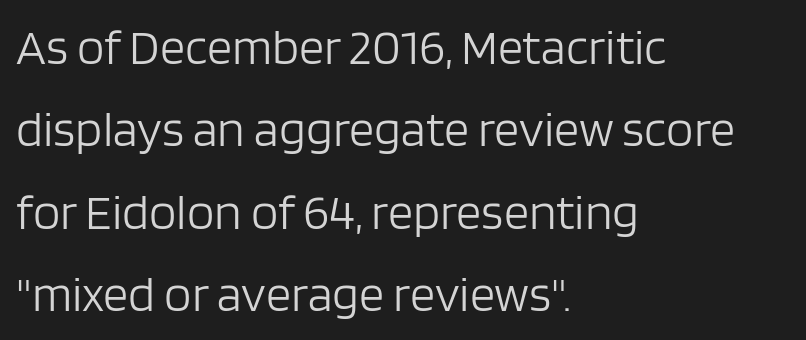
Examine the stroke ends and you'll find no serifs. Proportional: the letters do not fall into vertical columns. Quick note: interline space is typical. The strokes carry an ordinary text weight at most.
